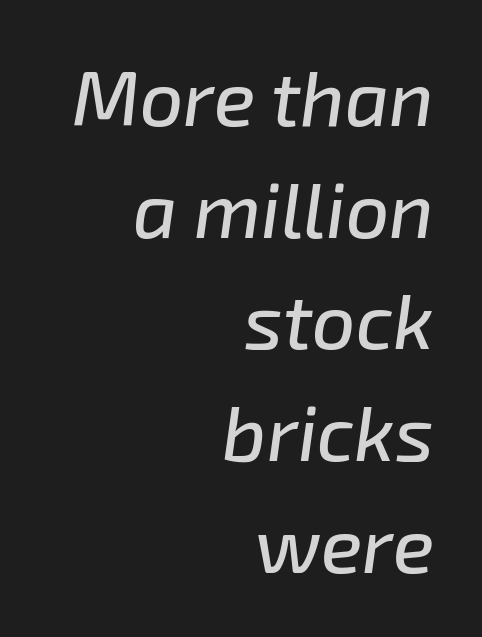
{"italic": "yes", "lean": "right", "slant_degrees": 8, "width": "normal", "stroke_contrast": "low", "x_height": "medium", "monospaced": "no", "underline": "no", "align": "right", "line_spacing": "normal", "line_spacing_ratio": 1.45, "letter_spacing": "normal", "letter_spacing_em": 0.0, "glyph_px": 77}
